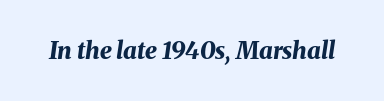
These lines keep a tight, regular rhythm from letter to letter. A bare baseline throughout the passage. Style check: oblique. Strong, thick strokes mark this as bold type.
